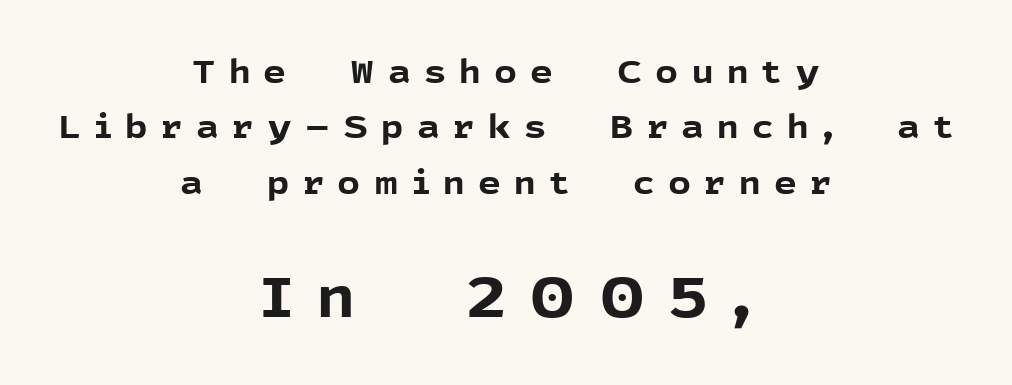
The image shows 56 px bold sans-serif type, upright; set centered, line spacing 1.73x, unusually wide letter spacing (+0.41 em), not underlined; the second (bottom) block is 1.75x larger; a medium x-height.
